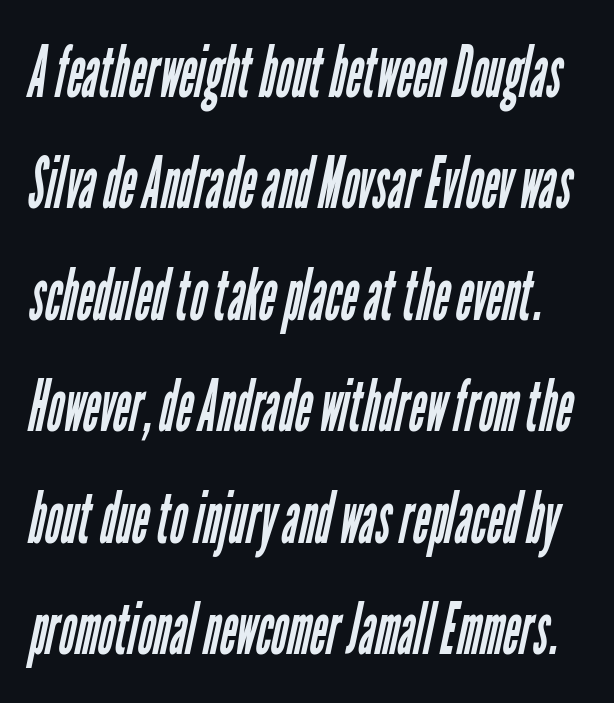
Q: Is the text bold? A: No.
Q: Is the typeface a serif or a sans-serif typeface? A: Sans-serif.
Q: Is the text underlined? A: No.
Q: Is the spacing between letters normal or unusually wide? A: Normal.
Q: Is the spacing between lines tight, normal or loose? A: Normal.
Q: Width (condensed, normal, or wide)? A: Condensed.
Q: Stroke contrast? A: Low.
Q: x-height? A: Medium.
Q: Monospaced? A: No.
